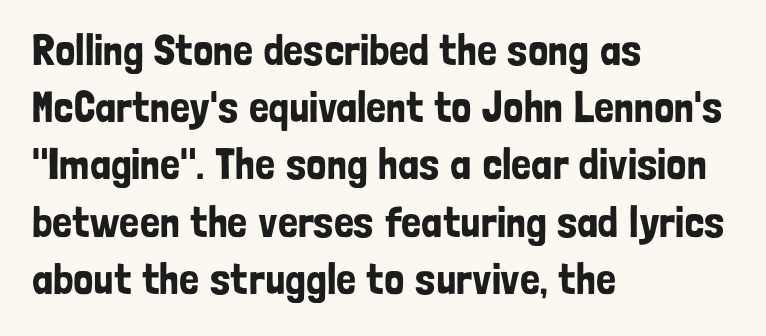
The image shows 44 px condensed sans-serif type, upright; set left-aligned, normal line spacing (1.3x), normal letter spacing, not underlined; low stroke contrast and a medium x-height.
